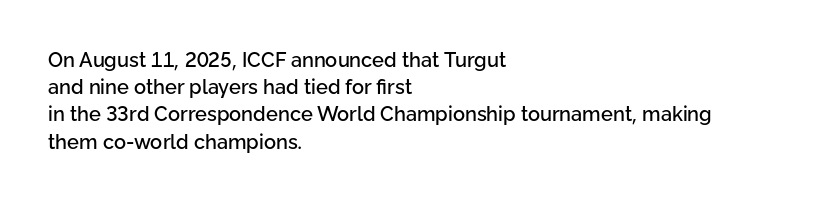
Q: Is the text italic (slanted)? A: No, it is upright.
Q: Is the text underlined? A: No.
Q: How is the paragraph aligned? A: Left-aligned.
Q: Is the spacing between letters normal or unusually wide? A: Normal.
Q: Is the spacing between lines tight, normal or loose? A: Normal.
